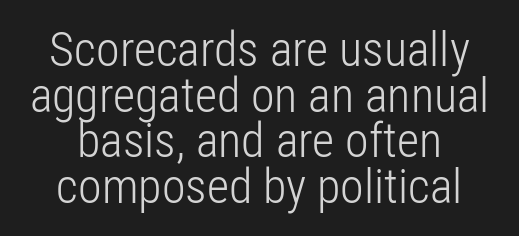
Q: Is the text bold? A: No.
Q: Is the text italic (slanted)? A: No, it is upright.
Q: Is the typeface a serif or a sans-serif typeface? A: Sans-serif.
Q: Is the text underlined? A: No.
Q: Is the spacing between letters normal or unusually wide? A: Normal.
Q: Is the spacing between lines tight, normal or loose? A: Tight.
Q: Width (condensed, normal, or wide)? A: Condensed.
Q: Stroke contrast? A: Low.
Q: x-height? A: Medium.
Q: Monospaced? A: No.
